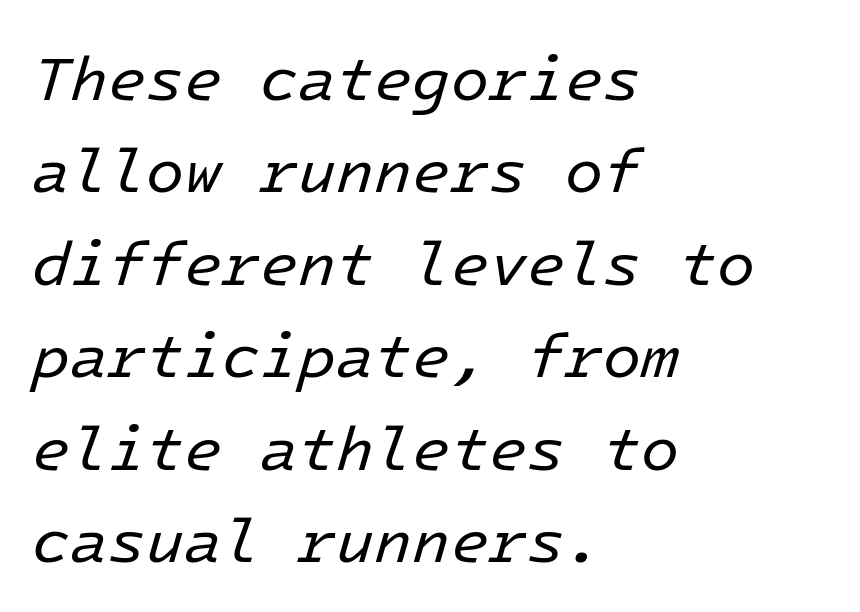
Q: Is the text bold? A: No.
Q: Is the text italic (slanted)? A: Yes, it leans right by about 16 degrees.
Q: Is the text underlined? A: No.
Q: How is the paragraph aligned? A: Left-aligned.
Q: Is the spacing between letters normal or unusually wide? A: Normal.
Q: Is the spacing between lines tight, normal or loose? A: Normal.
Q: Width (condensed, normal, or wide)? A: Normal.
Q: Stroke contrast? A: Low.
Q: x-height? A: Medium.
